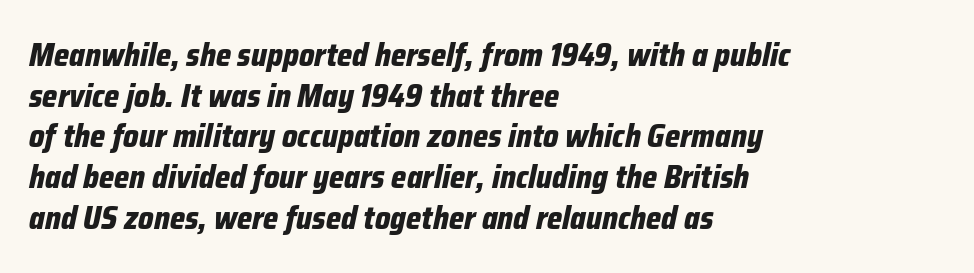
Q: Is the text bold? A: Yes.
Q: Is the text italic (slanted)? A: Yes, it leans right by about 12 degrees.
Q: Is the text underlined? A: No.
Q: How is the paragraph aligned? A: Left-aligned.
Q: Is the spacing between letters normal or unusually wide? A: Normal.
Q: Is the spacing between lines tight, normal or loose? A: Normal.
Q: Width (condensed, normal, or wide)? A: Condensed.
Q: Stroke contrast? A: Low.
Q: x-height? A: Medium.
Q: Monospaced? A: No.
